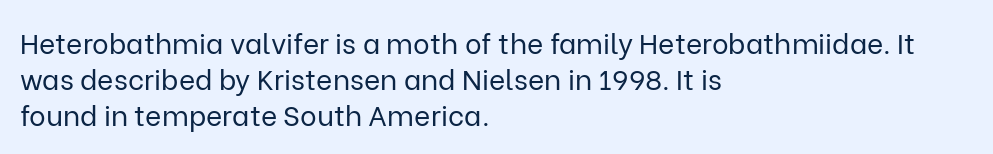
Looks like regular typesetting: each glyph gets only the width it needs. Compared with a typical body face, this is equally light or lighter still. Regarding leading, the lines here are spaced in the standard way. Short and long lines alike share a common starting point at left. Regarding serifs, this sample does without them.
